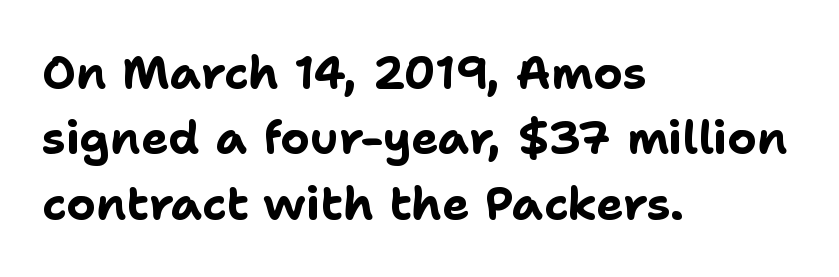
{"serif": "no", "italic": "no", "bold": "yes", "weight": "bold", "width": "normal", "stroke_contrast": "low", "x_height": "medium", "monospaced": "no", "underline": "no", "align": "left", "line_spacing": "normal", "line_spacing_ratio": 1.42, "letter_spacing": "normal", "letter_spacing_em": 0.0, "glyph_px": 46}
